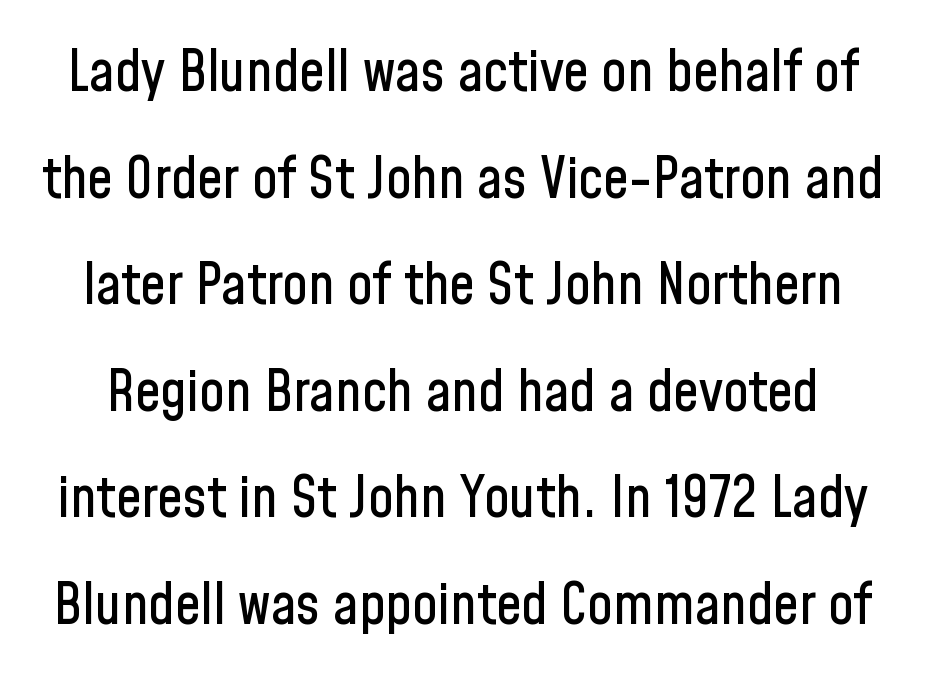
{"serif": "no", "italic": "no", "width": "condensed", "stroke_contrast": "low", "x_height": "medium", "monospaced": "no", "underline": "no", "line_spacing_ratio": 1.87, "letter_spacing": "normal", "letter_spacing_em": 0.0, "glyph_px": 57}
